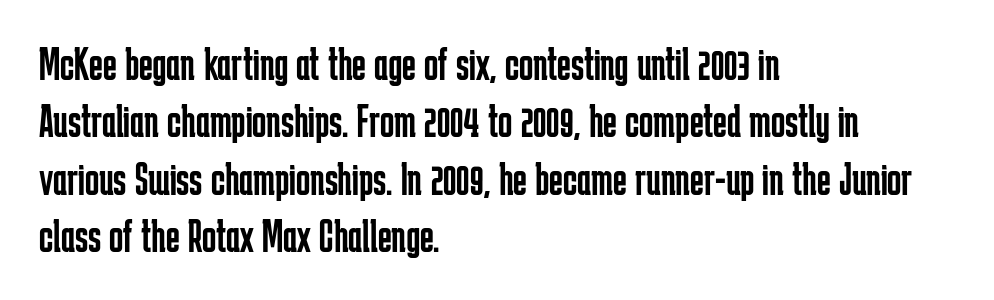
Q: Is the text bold? A: No.
Q: Is the text italic (slanted)? A: No, it is upright.
Q: Is the typeface a serif or a sans-serif typeface? A: Sans-serif.
Q: Is the text underlined? A: No.
Q: How is the paragraph aligned? A: Left-aligned.
Q: Is the spacing between letters normal or unusually wide? A: Normal.
Q: Width (condensed, normal, or wide)? A: Condensed.
Q: Stroke contrast? A: Low.
Q: x-height? A: Medium.
Q: Monospaced? A: No.
